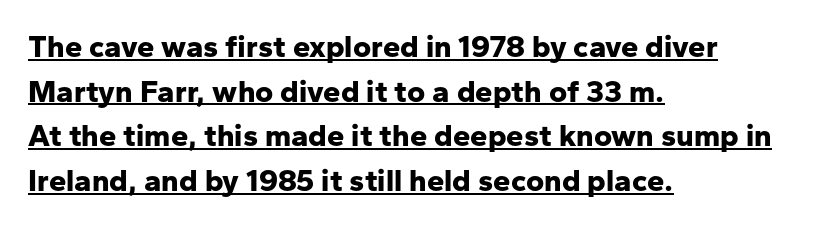
{"serif": "no", "italic": "no", "bold": "yes", "weight": "bold", "width": "normal", "stroke_contrast": "low", "x_height": "medium", "monospaced": "no", "underline": "yes", "align": "left", "line_spacing": "normal", "line_spacing_ratio": 1.44, "letter_spacing": "normal", "letter_spacing_em": 0.0, "glyph_px": 31}
